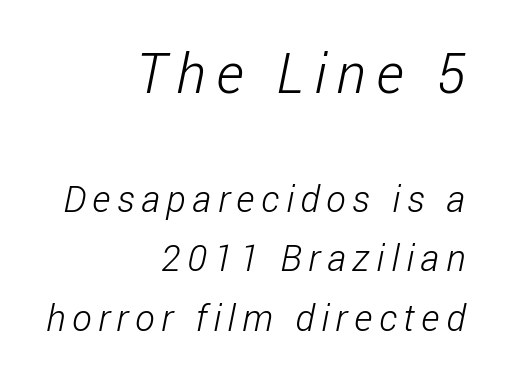
{"serif": "no", "bold": "no", "weight": "light", "width": "condensed", "stroke_contrast": "low", "x_height": "medium", "monospaced": "no", "underline": "no", "align": "right", "line_spacing": "normal", "line_spacing_ratio": 1.62, "larger_block": "first", "size_ratio": 1.51, "glyph_px": 56}
